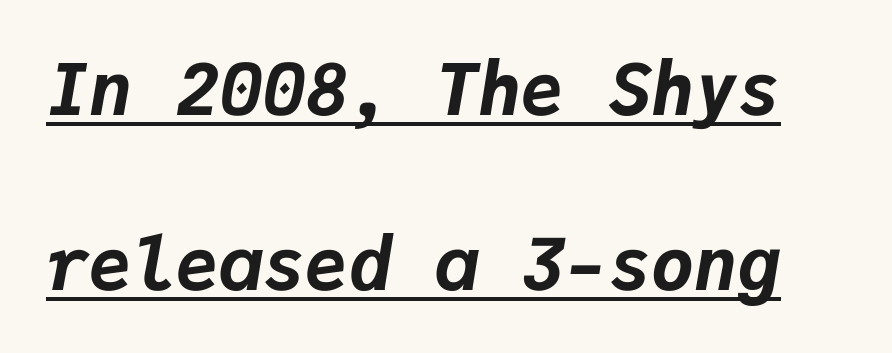
Q: Is the text bold? A: Yes.
Q: Is the text italic (slanted)? A: Yes, it leans right by about 9 degrees.
Q: Is the text underlined? A: Yes.
Q: Is the spacing between letters normal or unusually wide? A: Normal.
Q: Is the spacing between lines tight, normal or loose? A: Loose.
Q: Width (condensed, normal, or wide)? A: Normal.
Q: Stroke contrast? A: Low.
Q: x-height? A: Medium.
Q: Monospaced? A: Yes.
